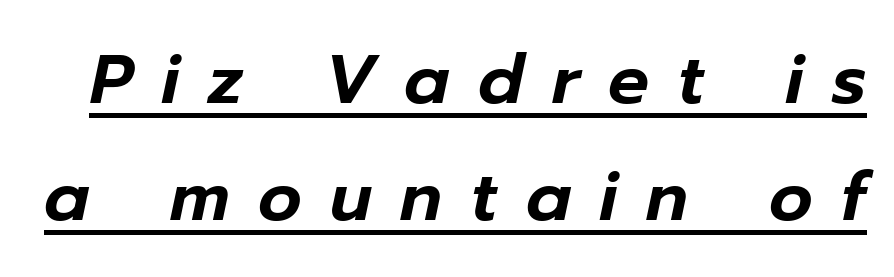
{"italic": "yes", "lean": "right", "slant_degrees": 12, "width": "normal", "stroke_contrast": "low", "x_height": "medium", "monospaced": "no", "underline": "yes", "line_spacing_ratio": 1.72, "letter_spacing": "wide", "letter_spacing_em": 0.42, "glyph_px": 68}
